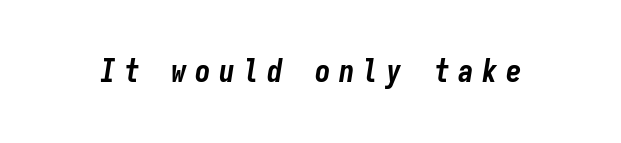
The image shows 31 px bold, condensed type, italic (leaning right), monospaced; set unusually wide letter spacing (+0.27 em), not underlined; low stroke contrast and a medium x-height.
